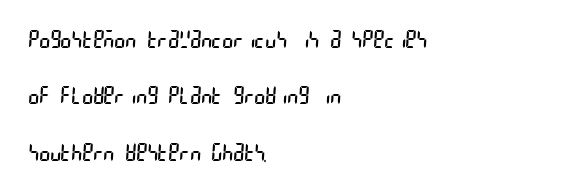
{"bold": "no", "underline": "no", "align": "left", "line_spacing": "loose", "line_spacing_ratio": 2.45, "letter_spacing": "normal", "letter_spacing_em": 0.0, "glyph_px": 23}
